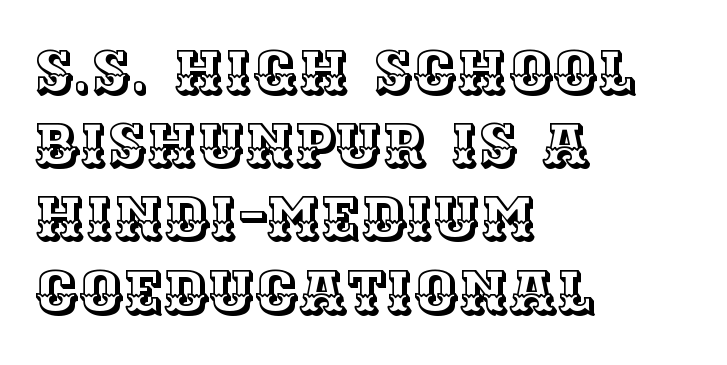
Q: Is the text italic (slanted)? A: No, it is upright.
Q: Is the text underlined? A: No.
Q: How is the paragraph aligned? A: Left-aligned.
Q: Is the spacing between letters normal or unusually wide? A: Normal.
Q: Width (condensed, normal, or wide)? A: Normal.
Q: x-height? A: Large.
Q: Monospaced? A: No.
